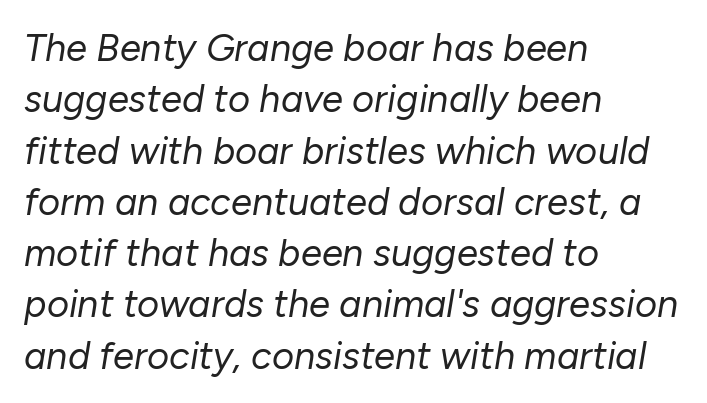
The line-height multiplier appears to be the usual default. Plain, unruled lines of type. The letters advance in unequal steps, a hallmark of proportional type. Observe the ordinary spacing: letters are neighbours, not strangers.
